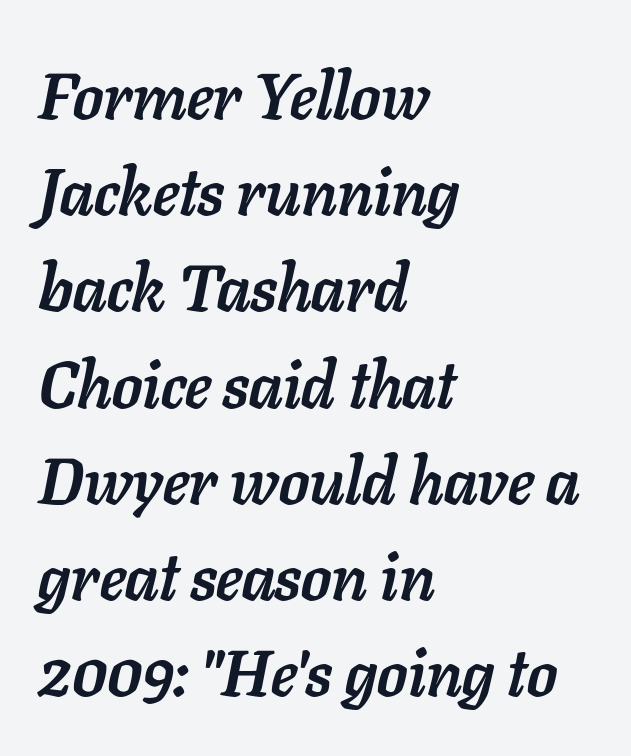
The text carries the slant typical of an italic or oblique font. Reading down the block, your eye returns to a fixed left position each line. The foot of each line stays bare and open. Heft: maximum for text — a bold.
